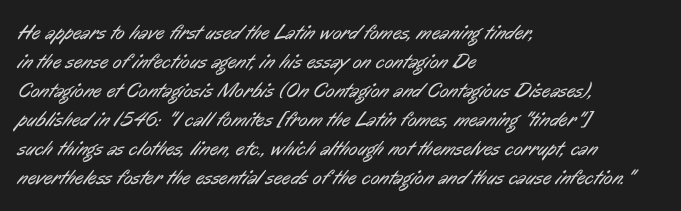
{"bold": "no", "underline": "no", "align": "left", "line_spacing": "normal", "line_spacing_ratio": 1.38, "letter_spacing": "normal", "letter_spacing_em": 0.0, "glyph_px": 21}
